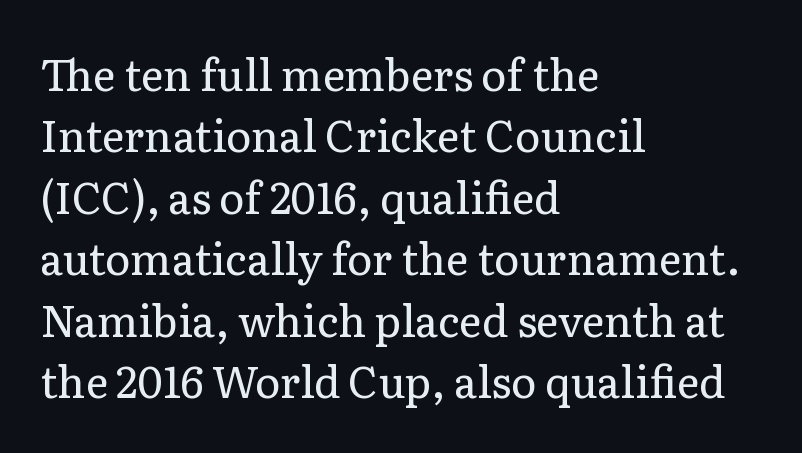
A typesetter would call this proportional, since set widths differ per character. If you drew a line through each stem, it would be perfectly vertical. What's the leading like? Ordinary, nothing unusual. Just letters on the line, the space beneath them empty. One-word summary of the alignment: left.
